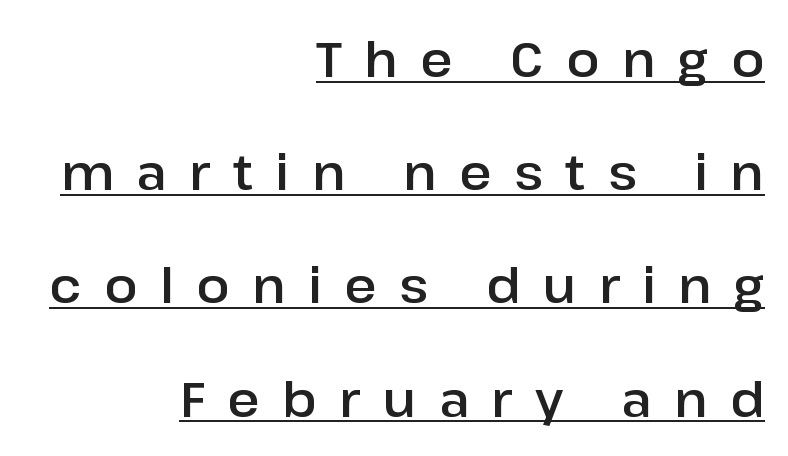
The image shows 49 px sans-serif type, upright; set right-aligned, loose line spacing (2.31x), unusually wide letter spacing (+0.46 em), underlined; low stroke contrast and a medium x-height.
